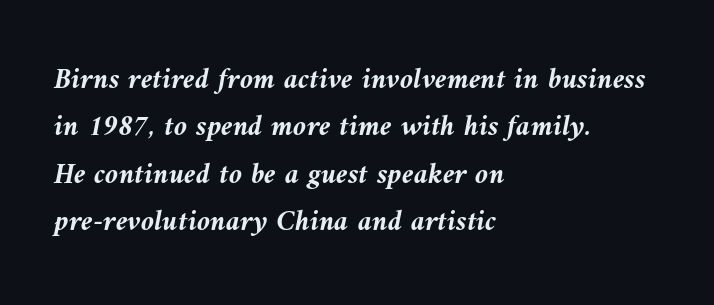
The image shows 30 px semibold type, italic (leaning left); set left-aligned, normal line spacing (1.58x), normal letter spacing, not underlined; medium stroke contrast and a medium x-height.
